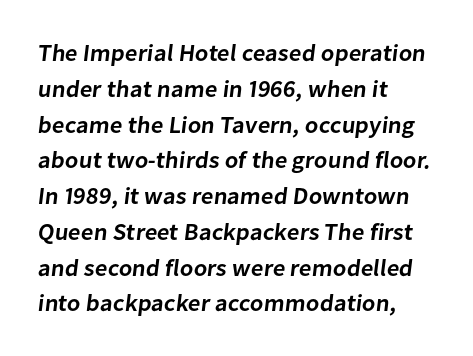
Q: Is the text bold? A: Semi-bold.
Q: Is the text underlined? A: No.
Q: How is the paragraph aligned? A: Left-aligned.
Q: Is the spacing between letters normal or unusually wide? A: Normal.
Q: Is the spacing between lines tight, normal or loose? A: Normal.
